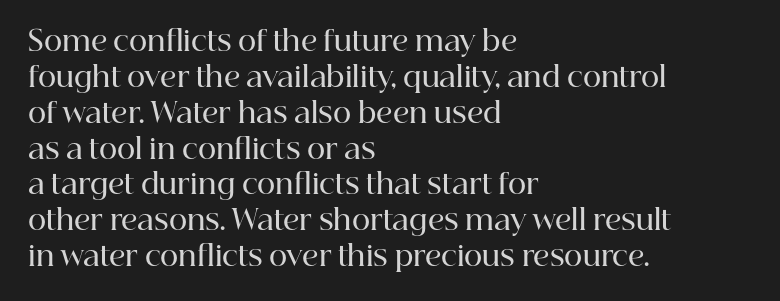
{"serif": "yes", "italic": "no", "bold": "semi", "weight": "semibold", "width": "normal", "stroke_contrast": "high", "x_height": "medium", "monospaced": "no", "underline": "no", "align": "left", "line_spacing": "normal", "line_spacing_ratio": 1.28, "letter_spacing": "normal", "letter_spacing_em": 0.0, "glyph_px": 28}
